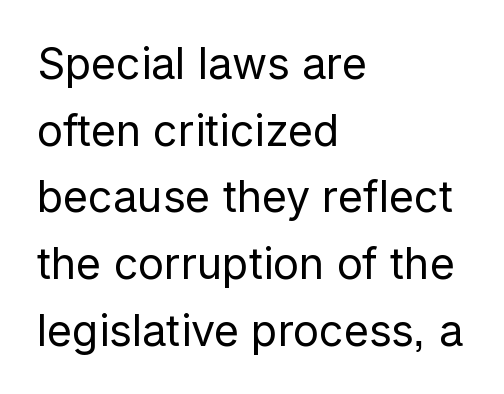
The image shows 43 px regular-weight sans-serif type, upright; set left-aligned, normal line spacing (1.55x), normal letter spacing, not underlined; low stroke contrast and a medium x-height.
